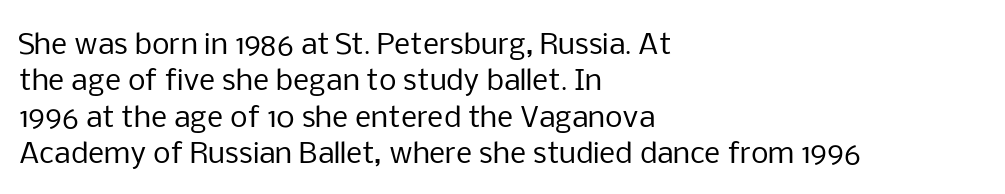
The tracking reads as untouched default to a designer's eye. The letters advance in unequal steps, a hallmark of proportional type. Typographically, this falls in the sans-serif category. Underlining? Definitely not there. The lines in this sample share a left origin and differ only in where they stop. Quick note: interline space is typical.
